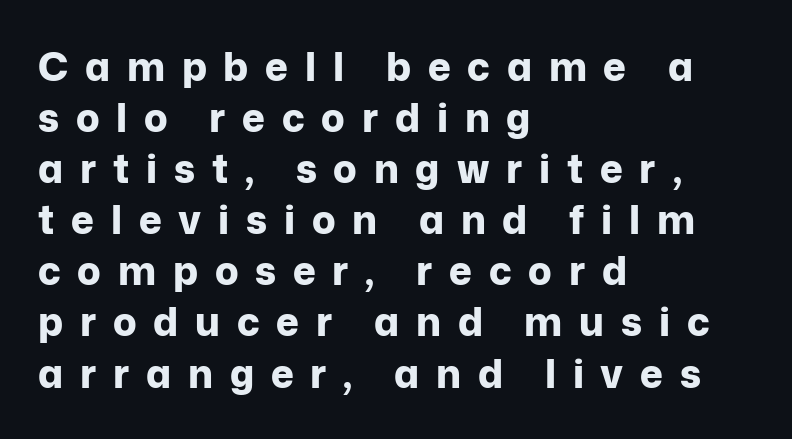
The paragraph has a hard left edge and a soft right edge. Clear beneath every line of the passage. The lettering stays uniformly vertical, giving the passage a roman look. Successive baselines arrive at the customary interval. Does the type have serifs? No, each stem ends abruptly.
